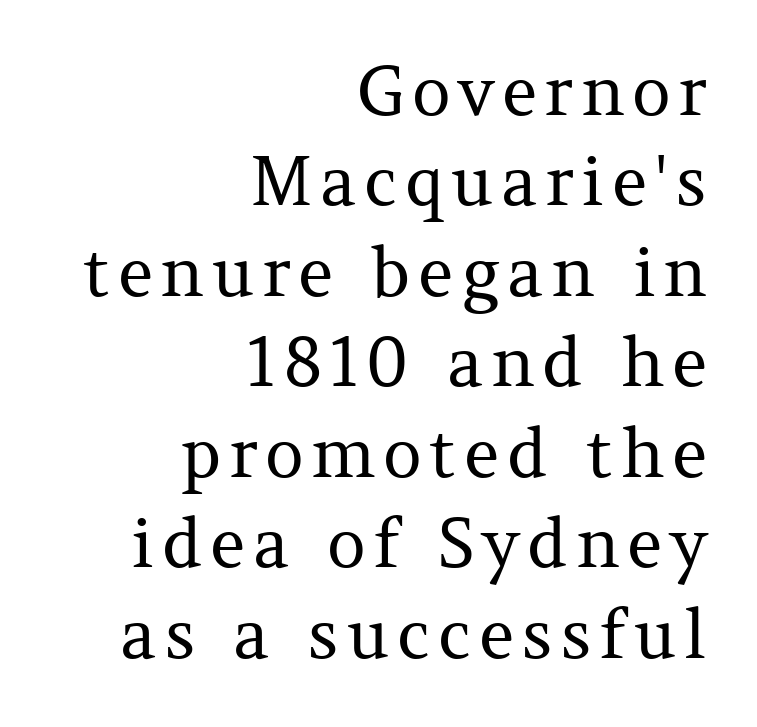
Q: Is the text bold? A: No.
Q: Is the text italic (slanted)? A: No, it is upright.
Q: Is the typeface a serif or a sans-serif typeface? A: Serif.
Q: Is the text underlined? A: No.
Q: How is the paragraph aligned? A: Right-aligned.
Q: Is the spacing between lines tight, normal or loose? A: Normal.
Q: Width (condensed, normal, or wide)? A: Normal.
Q: Stroke contrast? A: Medium.
Q: x-height? A: Medium.
Q: Monospaced? A: No.
